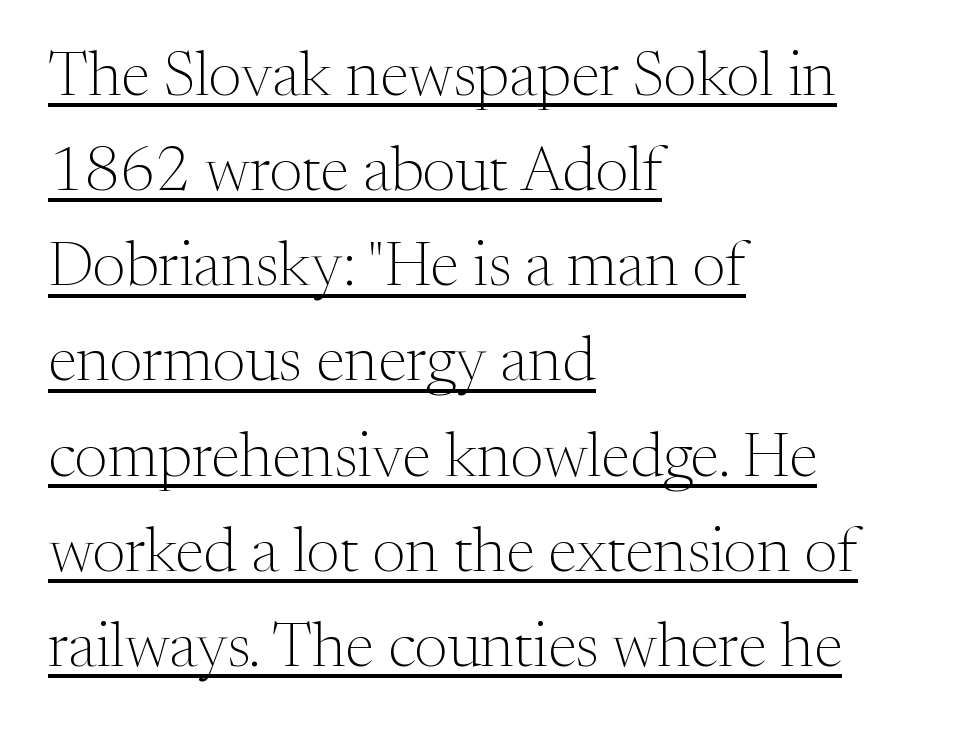
The sample's only ornament is a line tracing under the words. This sample uses a serif face. These lines are rendered in a variable-pitch font. The rendering keeps characters at their native spacing. Typeset ragged right — the left edge is the straight one. A roman cut, with each character standing at attention.
